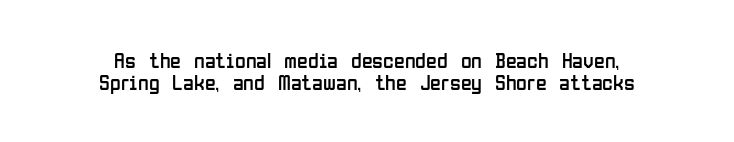
Glance below the letters and you will spot only blank space. This sample uses plain, unmodified letter spacing. In terms of posture, this sample is upright. The lines are quadded center. Think standard paragraph weight, or any step lighter than that. Honestly, the rows look squashed on top of each other.
